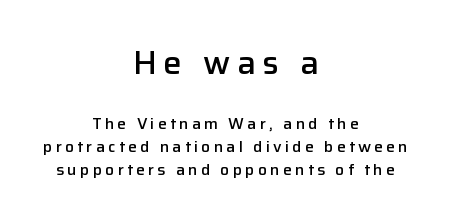
Q: Is the text bold? A: Semi-bold.
Q: Is the text italic (slanted)? A: No, it is upright.
Q: Is the typeface a serif or a sans-serif typeface? A: Sans-serif.
Q: Is the text underlined? A: No.
Q: How is the paragraph aligned? A: Centered.
Q: Is the spacing between letters normal or unusually wide? A: Unusually wide.
Q: Is the spacing between lines tight, normal or loose? A: Normal.
Q: Which block of text is set in a larger size, the first (top) or the second (bottom)? A: The first (top) one.
Q: Width (condensed, normal, or wide)? A: Normal.
Q: Stroke contrast? A: Low.
Q: x-height? A: Medium.
Q: Monospaced? A: No.
